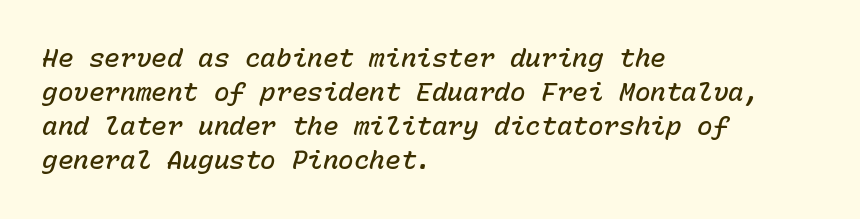
Slightly chunky letters — semibold, I'd say, not full bold. These lines are set flush left with a ragged right edge. Slanted lettering throughout. There is no visible air inserted between adjacent glyphs.
